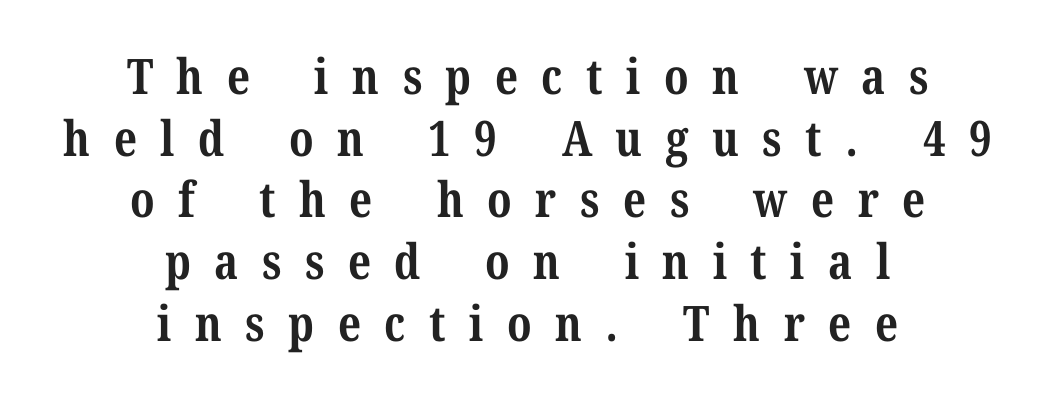
{"serif": "yes", "italic": "no", "bold": "yes", "weight": "bold", "width": "normal", "stroke_contrast": "medium", "x_height": "medium", "monospaced": "no", "underline": "no", "align": "center", "line_spacing": "normal", "line_spacing_ratio": 1.26, "letter_spacing": "wide", "letter_spacing_em": 0.48, "glyph_px": 49}
